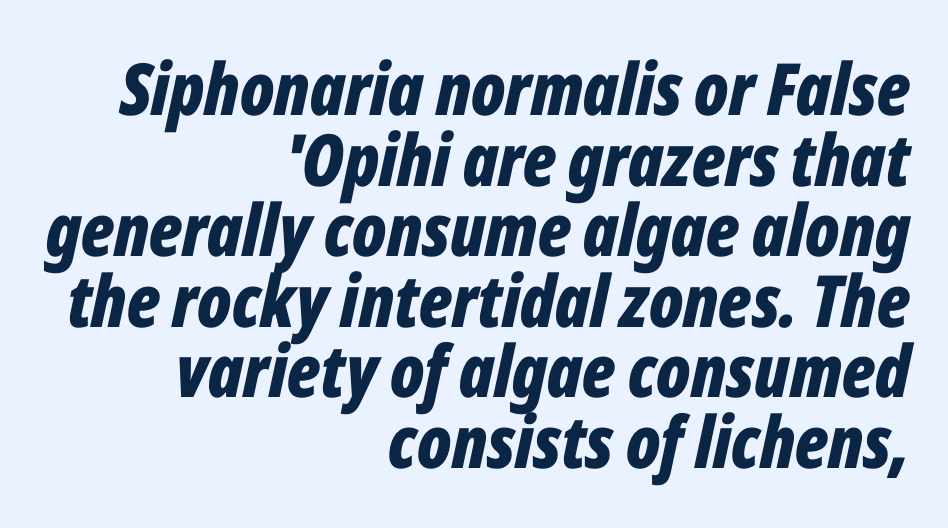
The image shows 72 px bold, condensed type, italic (leaning right); set right-aligned, tight line spacing (0.98x), normal letter spacing, not underlined; low stroke contrast and a medium x-height.
